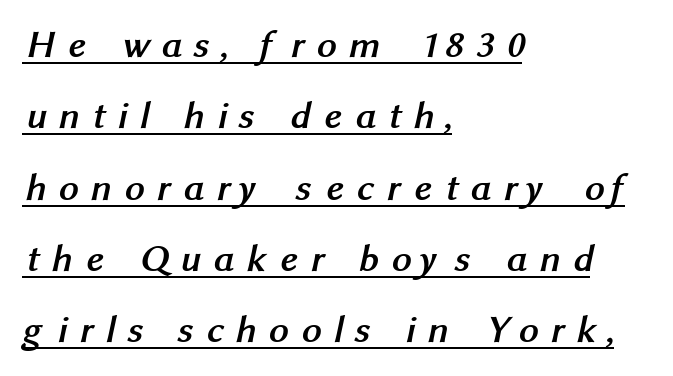
Q: Is the text bold? A: Yes.
Q: Is the typeface a serif or a sans-serif typeface? A: Sans-serif.
Q: Is the text underlined? A: Yes.
Q: How is the paragraph aligned? A: Left-aligned.
Q: Is the spacing between letters normal or unusually wide? A: Unusually wide.
Q: Width (condensed, normal, or wide)? A: Normal.
Q: Stroke contrast? A: Medium.
Q: x-height? A: Medium.
Q: Monospaced? A: No.
